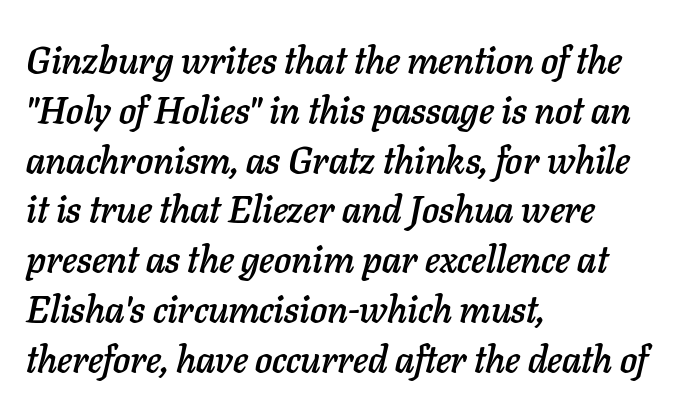
The image shows 38 px text type, italic (leaning right); set left-aligned, normal line spacing (1.31x), normal letter spacing, not underlined; low stroke contrast and a medium x-height.
